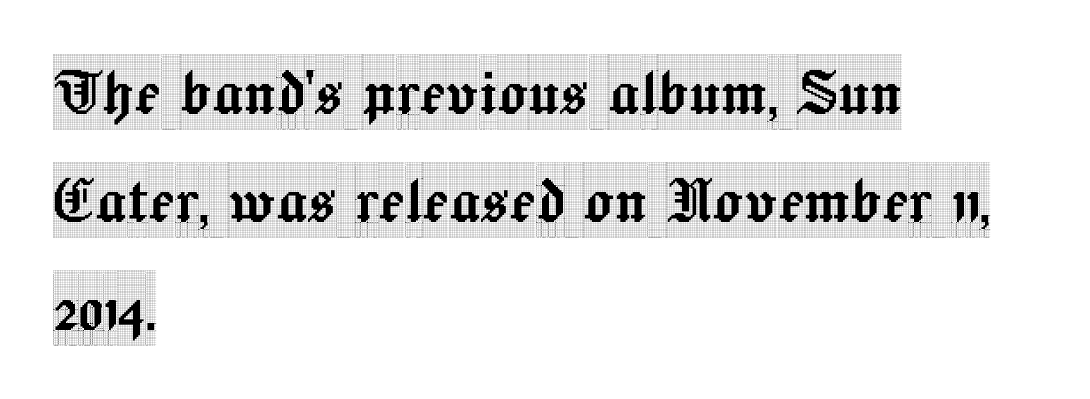
{"serif": "yes", "italic": "no", "width": "condensed", "x_height": "large", "monospaced": "no", "underline": "no", "align": "left", "line_spacing": "normal", "line_spacing_ratio": 1.42, "letter_spacing": "normal", "letter_spacing_em": 0.0, "glyph_px": 76}
